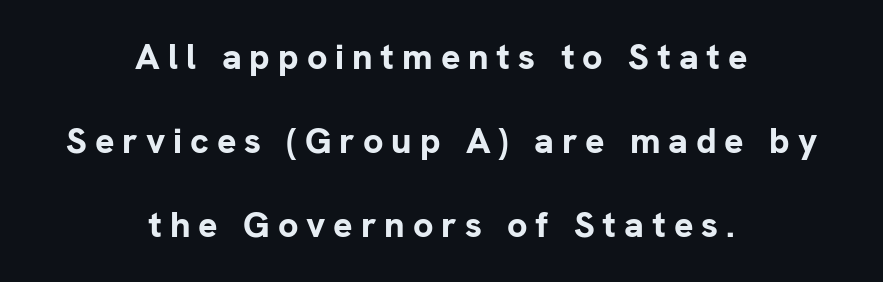
Q: Is the text bold? A: Yes.
Q: Is the text italic (slanted)? A: No, it is upright.
Q: Is the typeface a serif or a sans-serif typeface? A: Sans-serif.
Q: Is the text underlined? A: No.
Q: How is the paragraph aligned? A: Centered.
Q: Is the spacing between letters normal or unusually wide? A: Unusually wide.
Q: Is the spacing between lines tight, normal or loose? A: Loose.
Q: Width (condensed, normal, or wide)? A: Normal.
Q: Stroke contrast? A: Low.
Q: x-height? A: Medium.
Q: Monospaced? A: No.
